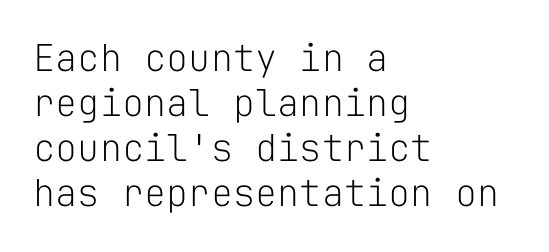
The image shows 37 px light sans-serif type, upright, monospaced; set left-aligned, line spacing 1.22x, normal letter spacing, not underlined; low stroke contrast and a medium x-height.
